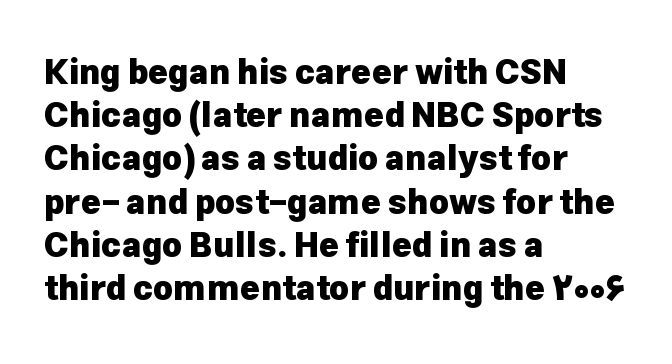
Q: Is the text bold? A: Yes.
Q: Is the text italic (slanted)? A: No, it is upright.
Q: Is the typeface a serif or a sans-serif typeface? A: Sans-serif.
Q: Is the text underlined? A: No.
Q: How is the paragraph aligned? A: Left-aligned.
Q: Is the spacing between letters normal or unusually wide? A: Normal.
Q: Is the spacing between lines tight, normal or loose? A: Normal.
Q: Width (condensed, normal, or wide)? A: Normal.
Q: Stroke contrast? A: Low.
Q: x-height? A: Medium.
Q: Monospaced? A: No.
